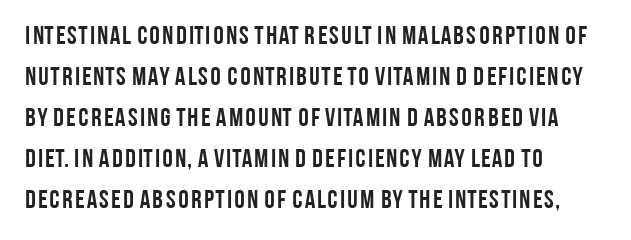
Q: Is the text bold? A: Yes.
Q: Is the text italic (slanted)? A: No, it is upright.
Q: Is the text underlined? A: No.
Q: How is the paragraph aligned? A: Left-aligned.
Q: Is the spacing between letters normal or unusually wide? A: Normal.
Q: Is the spacing between lines tight, normal or loose? A: Normal.
